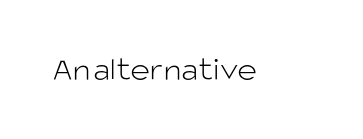
Has an underline been added? It has not. The rendering shows plain stroke endings on the letterforms — a sans-serif design. Each word holds together tightly as a unit, with standard inter-letter gaps. Stroke mass is kept to a normal reading level or below. In terms of posture, this sample is upright.
